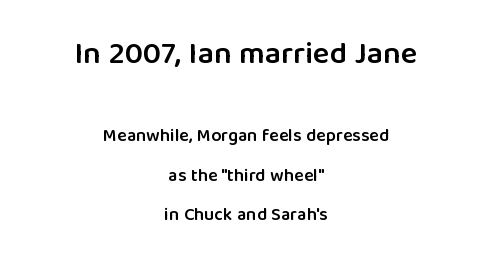
Q: Is the text bold? A: Semi-bold.
Q: Is the text italic (slanted)? A: No, it is upright.
Q: Is the typeface a serif or a sans-serif typeface? A: Sans-serif.
Q: Is the text underlined? A: No.
Q: How is the paragraph aligned? A: Centered.
Q: Is the spacing between letters normal or unusually wide? A: Normal.
Q: Is the spacing between lines tight, normal or loose? A: Loose.
Q: Which block of text is set in a larger size, the first (top) or the second (bottom)? A: The first (top) one.
Q: Width (condensed, normal, or wide)? A: Normal.
Q: Stroke contrast? A: Low.
Q: x-height? A: Medium.
Q: Monospaced? A: No.
